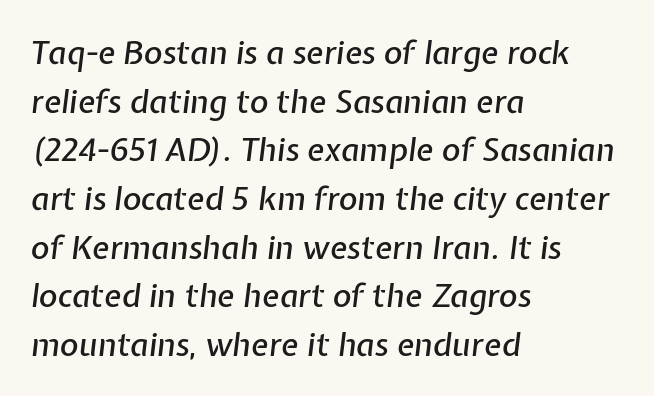
The image shows 32 px text type, italic (leaning right); set left-aligned, normal line spacing (1.52x), normal letter spacing, not underlined; low stroke contrast and a medium x-height.
